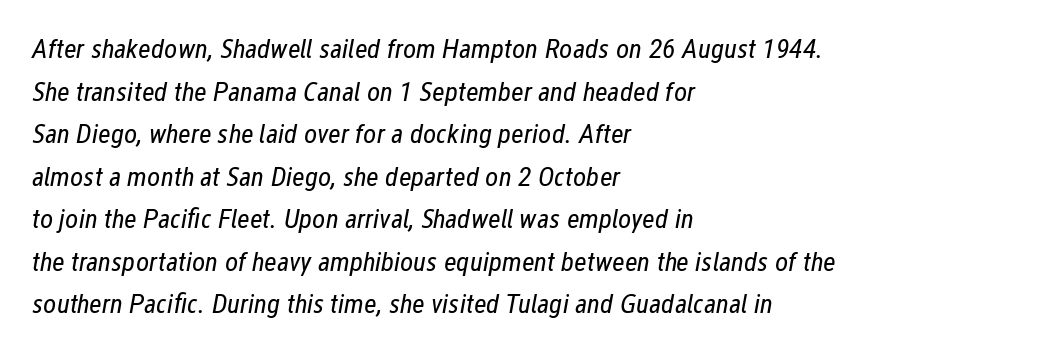
The image shows 28 px regular-weight, condensed type, italic (leaning right); set left-aligned, normal line spacing (1.52x), normal letter spacing, not underlined; low stroke contrast and a medium x-height.
